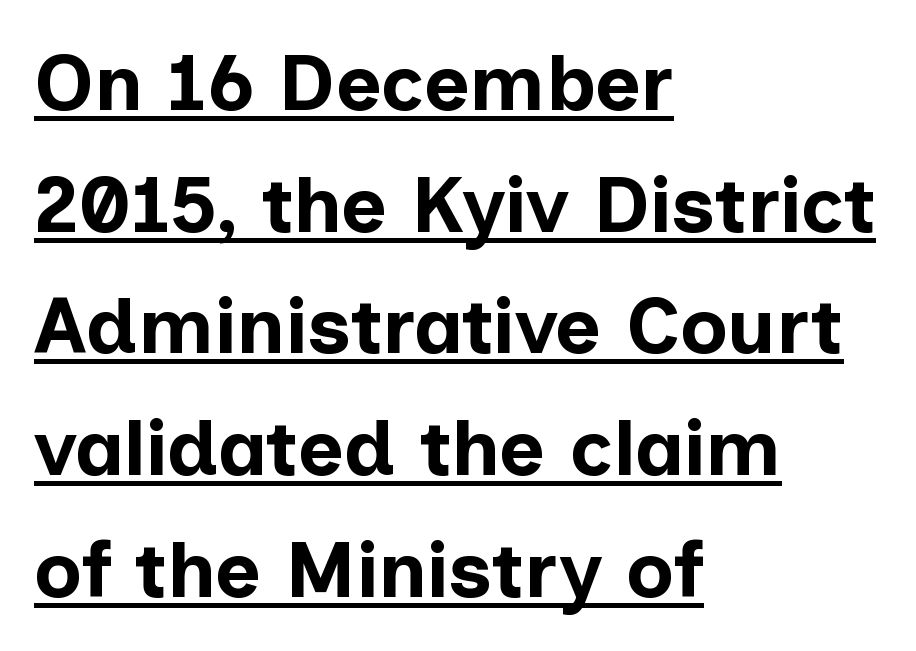
The image shows 79 px bold sans-serif type, upright; set left-aligned, normal line spacing (1.54x), normal letter spacing, underlined; low stroke contrast and a medium x-height.
